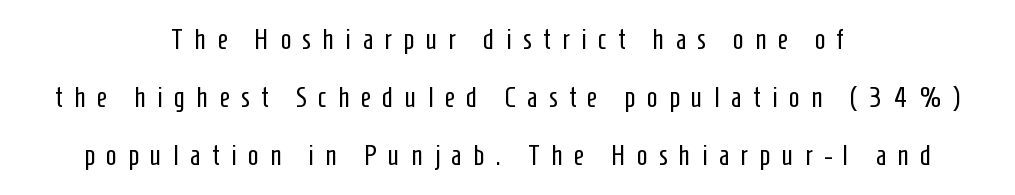
{"serif": "no", "italic": "no", "bold": "no", "weight": "regular", "width": "condensed", "stroke_contrast": "low", "x_height": "medium", "monospaced": "no", "underline": "no", "align": "center", "line_spacing": "loose", "line_spacing_ratio": 2.07, "letter_spacing": "wide", "letter_spacing_em": 0.41, "glyph_px": 28}
